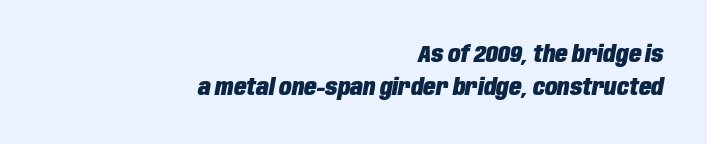
Q: Is the text bold? A: Yes.
Q: Is the text italic (slanted)? A: Yes, it leans right by about 10 degrees.
Q: Is the text underlined? A: No.
Q: How is the paragraph aligned? A: Right-aligned.
Q: Is the spacing between letters normal or unusually wide? A: Normal.
Q: Is the spacing between lines tight, normal or loose? A: Normal.
